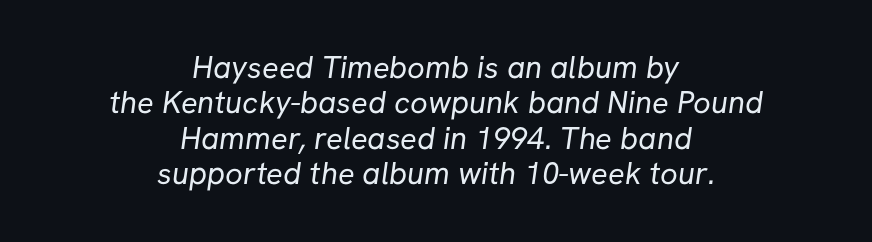
Q: Is the text bold? A: No.
Q: Is the typeface a serif or a sans-serif typeface? A: Sans-serif.
Q: Is the text underlined? A: No.
Q: How is the paragraph aligned? A: Centered.
Q: Is the spacing between letters normal or unusually wide? A: Normal.
Q: Is the spacing between lines tight, normal or loose? A: Tight.
Q: Width (condensed, normal, or wide)? A: Normal.
Q: Stroke contrast? A: Low.
Q: x-height? A: Medium.
Q: Monospaced? A: No.
